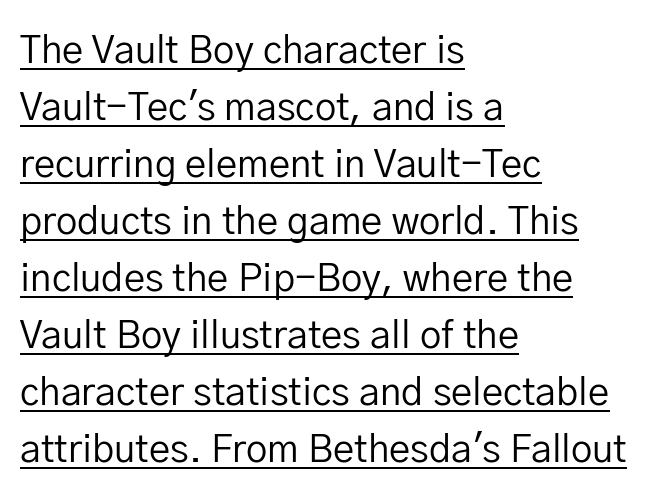
{"serif": "no", "italic": "no", "bold": "no", "weight": "regular", "width": "normal", "stroke_contrast": "low", "x_height": "medium", "monospaced": "no", "underline": "yes", "align": "left", "line_spacing": "normal", "line_spacing_ratio": 1.5, "letter_spacing": "normal", "letter_spacing_em": 0.0, "glyph_px": 38}
